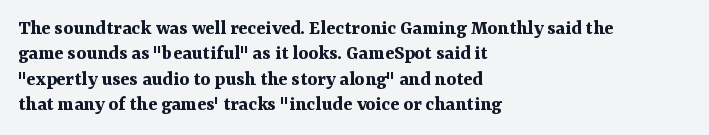
The gaps between neighbouring characters are ordinary and unremarkable. Heavy, bold letterforms. Posture: straight, roman, zero tilt. Caption: multi-line text, flush left, ragged right. Clear beneath every line of the passage.
